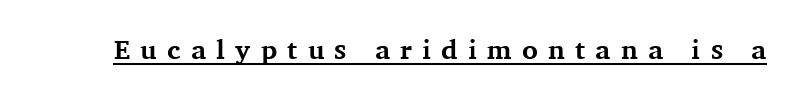
{"italic": "no", "bold": "yes", "underline": "yes", "letter_spacing": "wide", "letter_spacing_em": 0.38, "glyph_px": 27}
